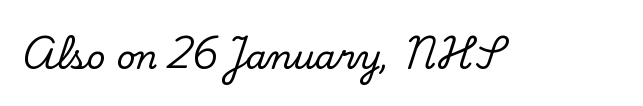
{"serif": "yes", "width": "normal", "stroke_contrast": "low", "x_height": "small", "monospaced": "no", "underline": "no", "letter_spacing": "normal", "letter_spacing_em": 0.0, "glyph_px": 33}
